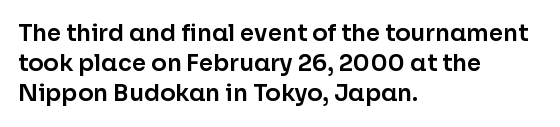
Q: Is the text italic (slanted)? A: No, it is upright.
Q: Is the text underlined? A: No.
Q: How is the paragraph aligned? A: Left-aligned.
Q: Is the spacing between letters normal or unusually wide? A: Normal.
Q: Is the spacing between lines tight, normal or loose? A: Normal.
